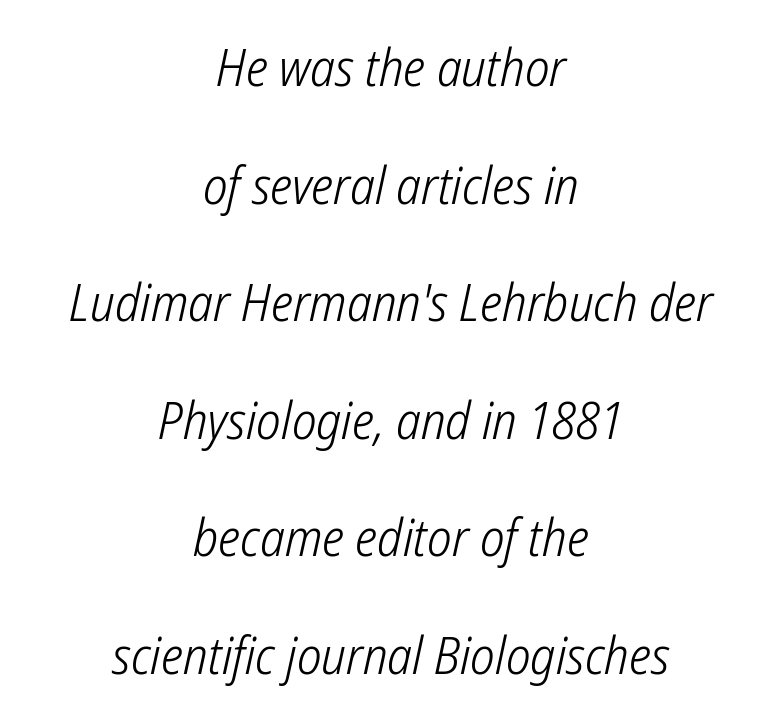
The image shows 52 px light, condensed sans-serif type; set centered, loose line spacing (2.26x), normal letter spacing, not underlined; low stroke contrast and a medium x-height.
